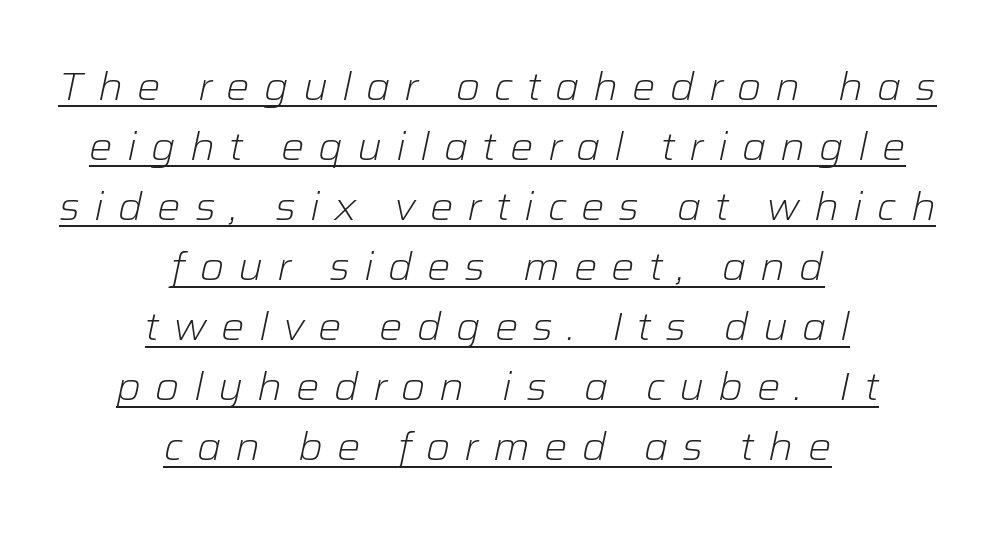
{"italic": "yes", "lean": "right", "slant_degrees": 12, "bold": "no", "weight": "light", "width": "normal", "stroke_contrast": "low", "x_height": "medium", "monospaced": "no", "underline": "yes", "align": "center", "line_spacing": "normal", "line_spacing_ratio": 1.54, "letter_spacing": "wide", "letter_spacing_em": 0.36, "glyph_px": 39}
